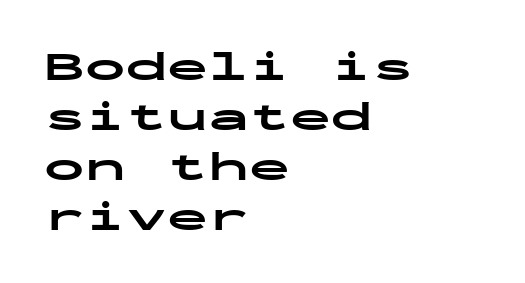
The image shows 41 px bold, wide sans-serif type, upright, monospaced; set left-aligned, line spacing 1.22x, normal letter spacing, not underlined; low stroke contrast and a medium x-height.
